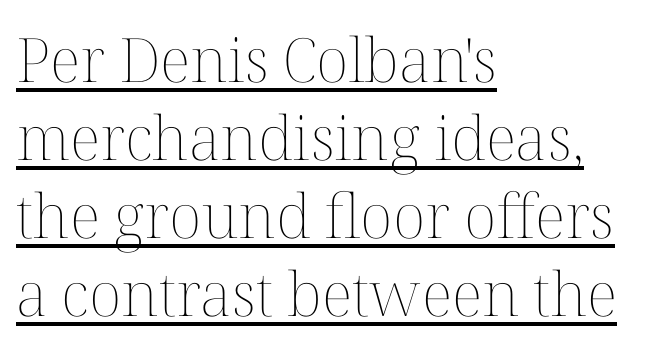
The image shows 61 px thin type, upright; set left-aligned, normal line spacing (1.28x), normal letter spacing, underlined; medium stroke contrast and a medium x-height.
